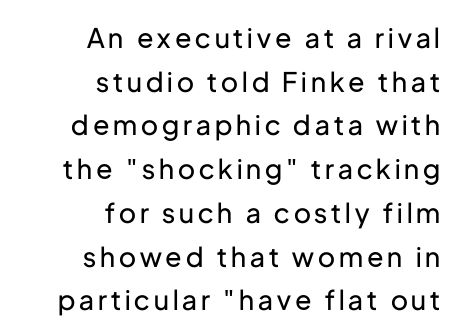
Q: Is the text bold? A: No.
Q: Is the text italic (slanted)? A: No, it is upright.
Q: Is the text underlined? A: No.
Q: How is the paragraph aligned? A: Right-aligned.
Q: Is the spacing between lines tight, normal or loose? A: Normal.
